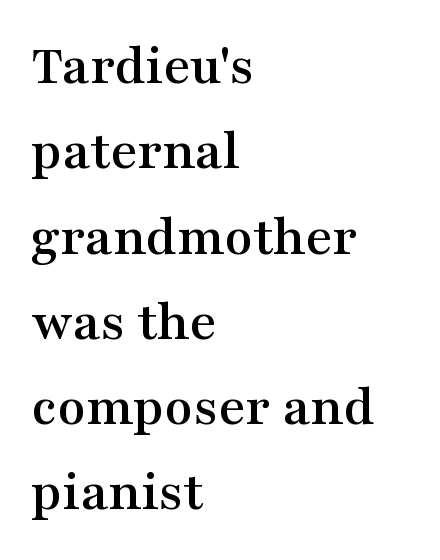
The image shows 58 px wide serif type, upright; set left-aligned, normal line spacing (1.47x), normal letter spacing, not underlined; medium stroke contrast and a medium x-height.
